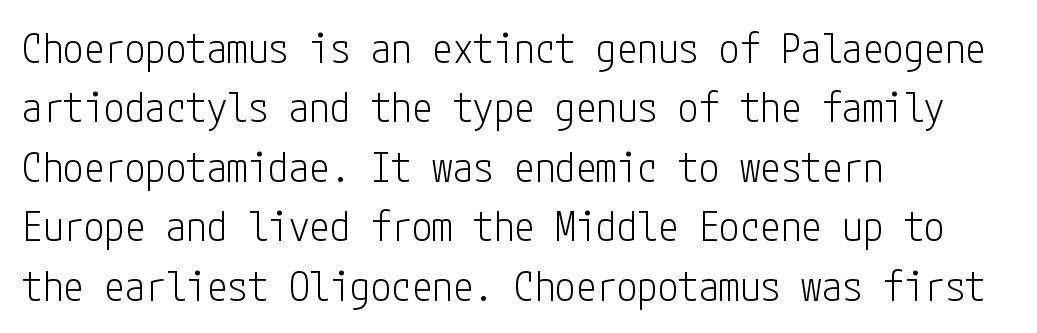
{"serif": "no", "italic": "no", "bold": "no", "weight": "light", "width": "condensed", "stroke_contrast": "low", "x_height": "medium", "underline": "no", "align": "left", "line_spacing": "normal", "line_spacing_ratio": 1.45, "letter_spacing": "normal", "letter_spacing_em": 0.0, "glyph_px": 41}
